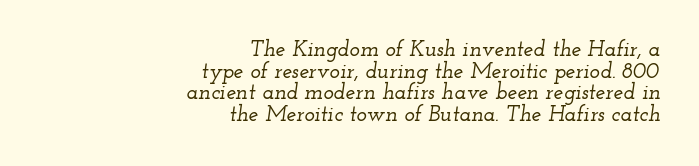
The image shows 22 px text type, italic (leaning right); set right-aligned, tight line spacing (0.98x), normal letter spacing, not underlined.
